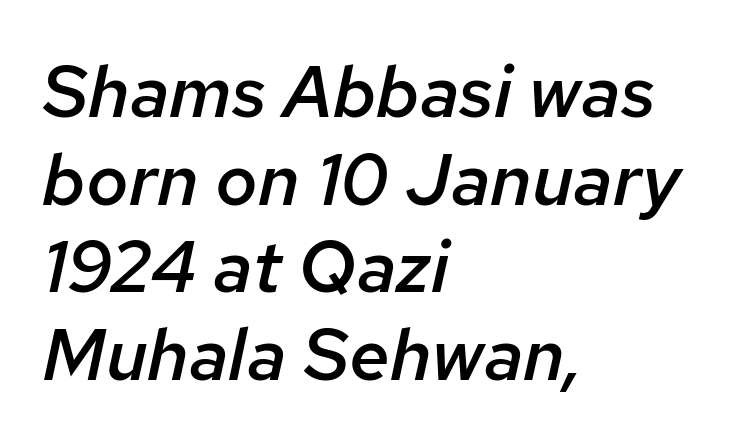
Do the characters align in a grid? No, the font is proportional. Moderately thickened strokes mark this as semibold type. The typesetter chose a ragged-right arrangement here. When letters slant like this, we call the style italic. Letters rest on an invisible, unmarked baseline.
